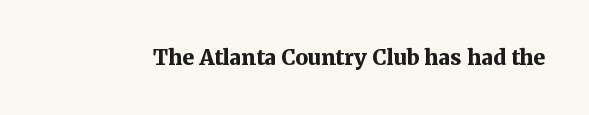
Q: Is the text bold? A: Yes.
Q: Is the text italic (slanted)? A: No, it is upright.
Q: Is the text underlined? A: No.
Q: Is the spacing between letters normal or unusually wide? A: Normal.
